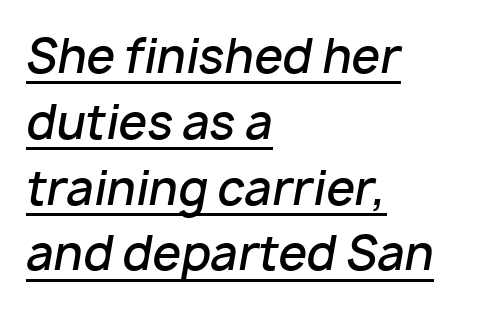
Q: Is the text bold? A: Semi-bold.
Q: Is the text italic (slanted)? A: Yes, it leans right by about 10 degrees.
Q: Is the text underlined? A: Yes.
Q: How is the paragraph aligned? A: Left-aligned.
Q: Is the spacing between letters normal or unusually wide? A: Normal.
Q: Is the spacing between lines tight, normal or loose? A: Normal.
Q: Width (condensed, normal, or wide)? A: Normal.
Q: Stroke contrast? A: Low.
Q: x-height? A: Medium.
Q: Monospaced? A: No.
